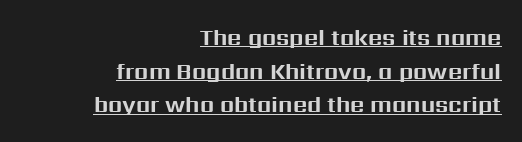
{"italic": "no", "bold": "yes", "underline": "yes", "align": "right", "line_spacing": "normal", "line_spacing_ratio": 1.53, "letter_spacing": "normal", "letter_spacing_em": 0.0, "glyph_px": 22}
